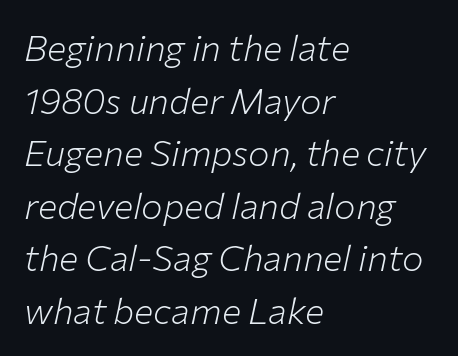
{"italic": "yes", "lean": "right", "slant_degrees": 12, "bold": "no", "weight": "light", "width": "normal", "stroke_contrast": "low", "x_height": "medium", "monospaced": "no", "underline": "no", "align": "left", "line_spacing": "normal", "line_spacing_ratio": 1.46, "letter_spacing": "normal", "letter_spacing_em": 0.0, "glyph_px": 36}
